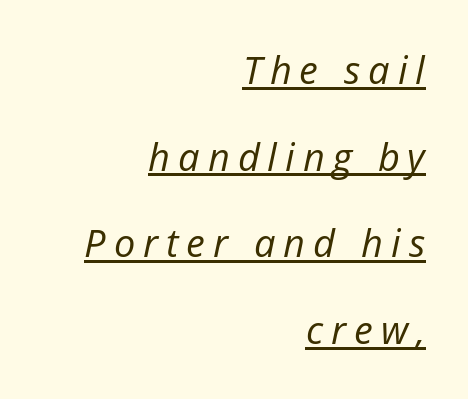
{"italic": "yes", "lean": "right", "slant_degrees": 12, "bold": "no", "weight": "regular", "width": "normal", "stroke_contrast": "low", "x_height": "medium", "monospaced": "no", "underline": "yes", "align": "right", "line_spacing": "loose", "line_spacing_ratio": 2.28, "letter_spacing": "wide", "letter_spacing_em": 0.21, "glyph_px": 38}
